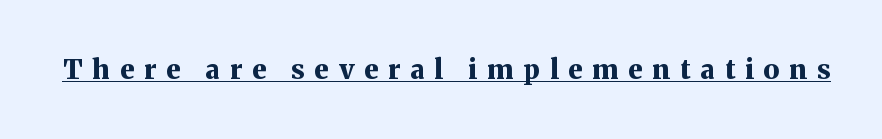
{"italic": "no", "bold": "yes", "underline": "yes", "letter_spacing": "wide", "letter_spacing_em": 0.37, "glyph_px": 27}
